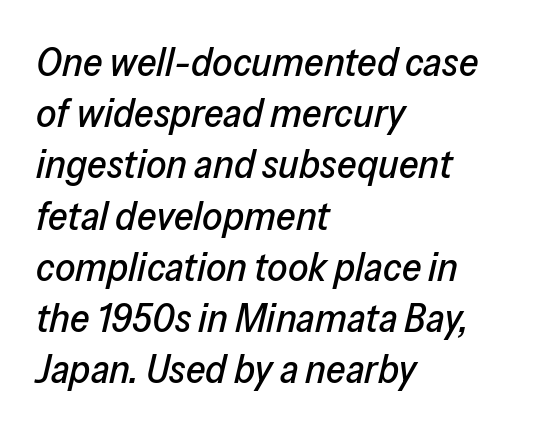
The image shows 40 px text type, italic (leaning right); set left-aligned, normal line spacing (1.28x), normal letter spacing, not underlined; low stroke contrast and a medium x-height.
